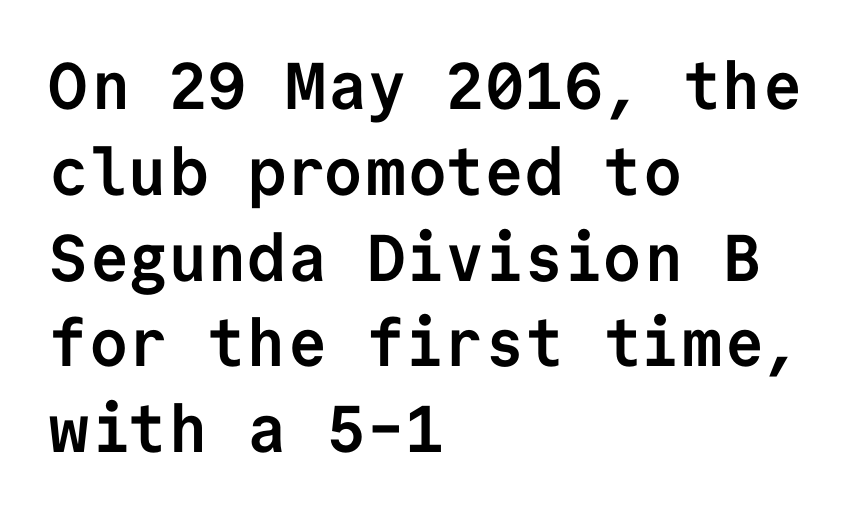
Font category for this specimen: sans-serif. Plenty of ink on the page — the face is bold. Compared with typical paragraphs, the rows here are spaced about the same. Clear beneath every line of the passage. Letter spacing: default.
